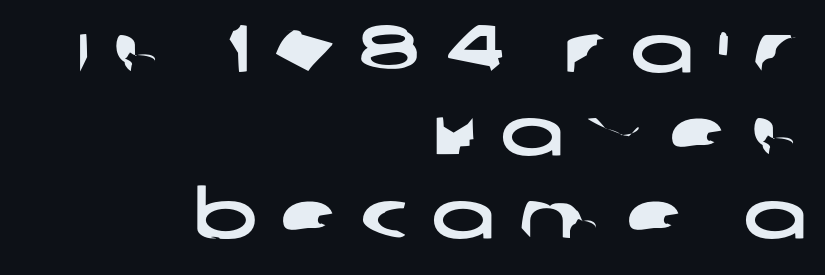
The image shows 67 px wide sans-serif type; set right-aligned, line spacing 1.24x, unusually wide letter spacing (+0.34 em), not underlined; low stroke contrast and a large x-height.
